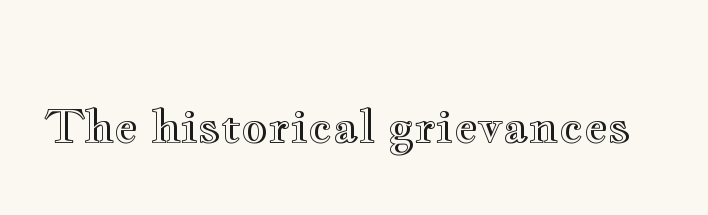
Proportional: the letters do not fall into vertical columns. Every character sits straight up, as roman type does. Words float on clear page, feet unadorned. You could call the tracking neutral — neither tight nor loose.
